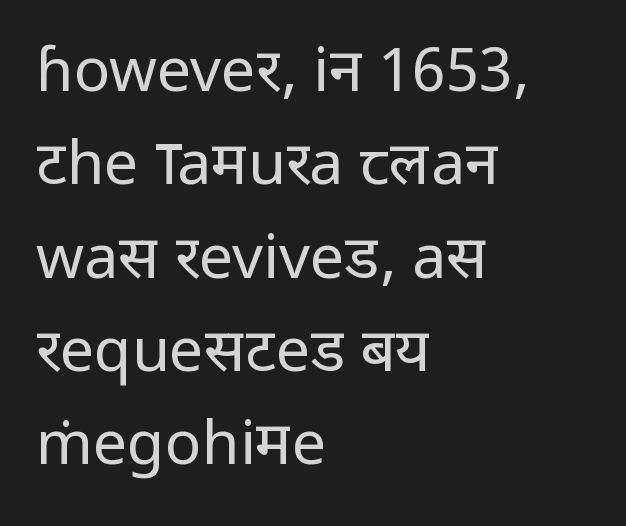
Underlining? Definitely not there. Does extra space separate the letters? No, they use regular spacing. This rendering employs a face without finishing strokes, i.e., a sans-serif. This sample is left-justified, so line endings fall wherever the words run out.
